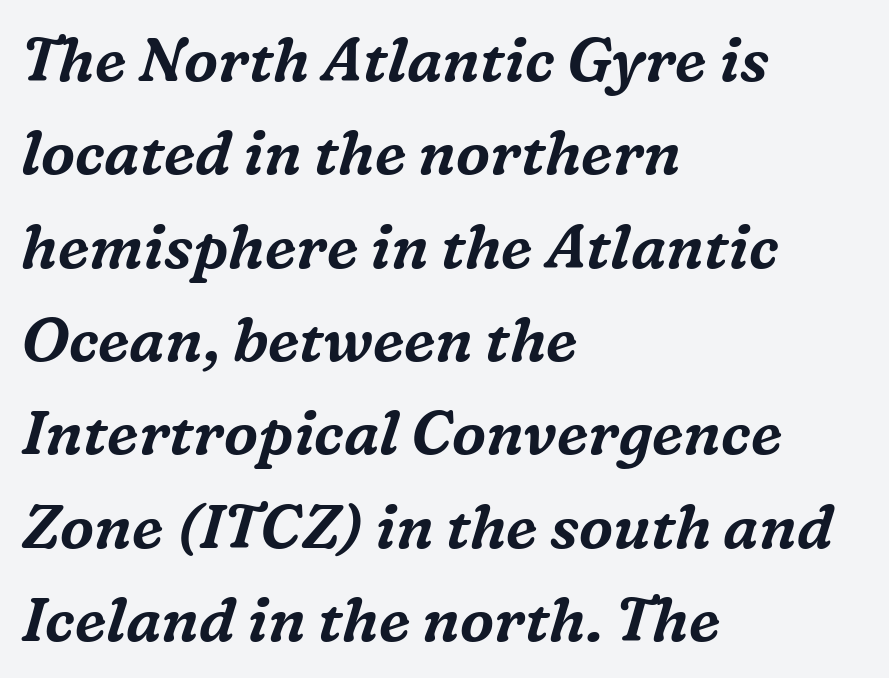
The image shows 61 px serif type, italic (leaning right); set left-aligned, normal line spacing (1.53x), normal letter spacing, not underlined; medium stroke contrast and a medium x-height.
